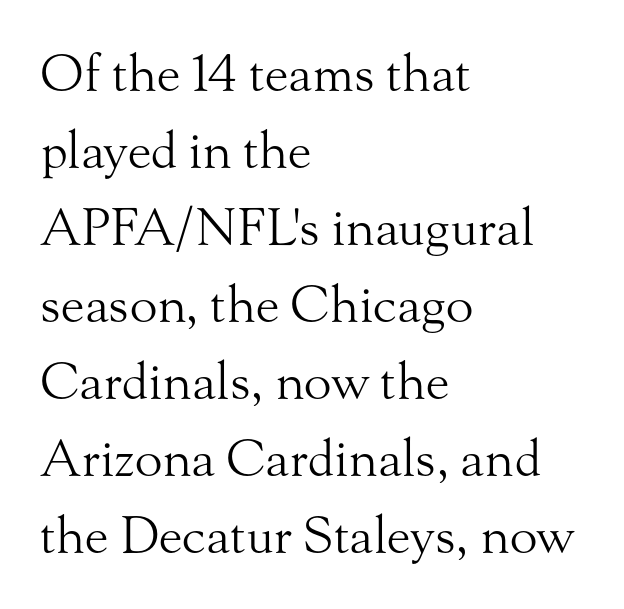
It's the straight-up-and-down kind of type. Are there feet on the stems? There are — it's a serif. The paragraph has a hard left edge and a soft right edge. Nothing unusual about the tracking: characters are spaced as the font intends. Line spacing here is normal.
